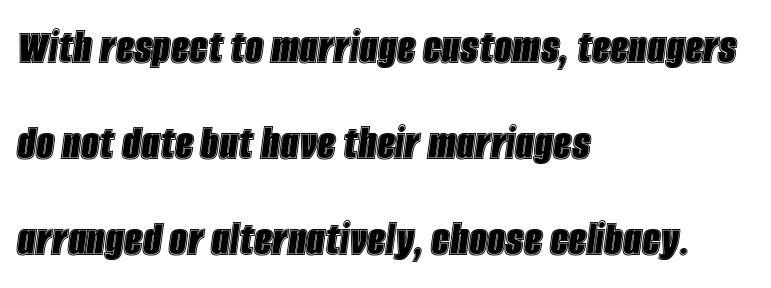
{"italic": "yes", "lean": "right", "slant_degrees": 8, "width": "condensed", "x_height": "large", "monospaced": "no", "underline": "no", "align": "left", "line_spacing_ratio": 1.88, "letter_spacing": "normal", "letter_spacing_em": 0.0, "glyph_px": 51}
